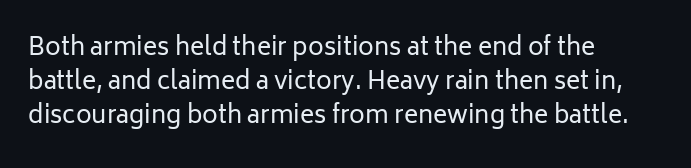
Q: Is the text bold? A: No.
Q: Is the text italic (slanted)? A: No, it is upright.
Q: Is the text underlined? A: No.
Q: How is the paragraph aligned? A: Left-aligned.
Q: Is the spacing between letters normal or unusually wide? A: Normal.
Q: Is the spacing between lines tight, normal or loose? A: Normal.
